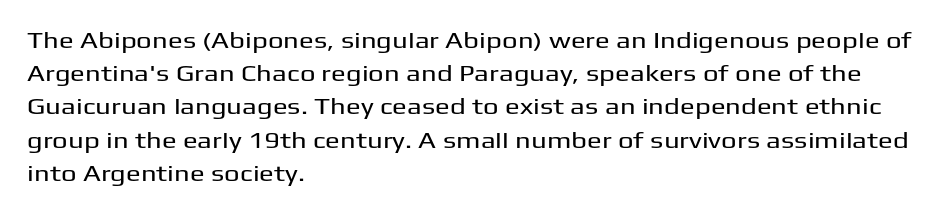
{"italic": "no", "underline": "no", "align": "left", "line_spacing": "normal", "line_spacing_ratio": 1.51, "letter_spacing": "normal", "letter_spacing_em": 0.0, "glyph_px": 22}
